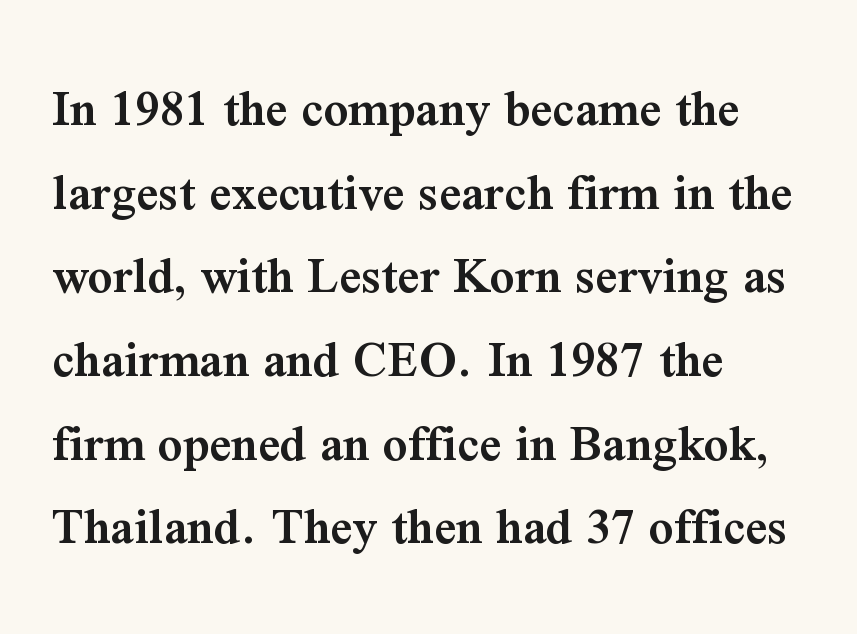
The image shows 54 px semibold serif type, upright; set left-aligned, normal line spacing (1.55x), normal letter spacing, not underlined; medium stroke contrast and a medium x-height.
